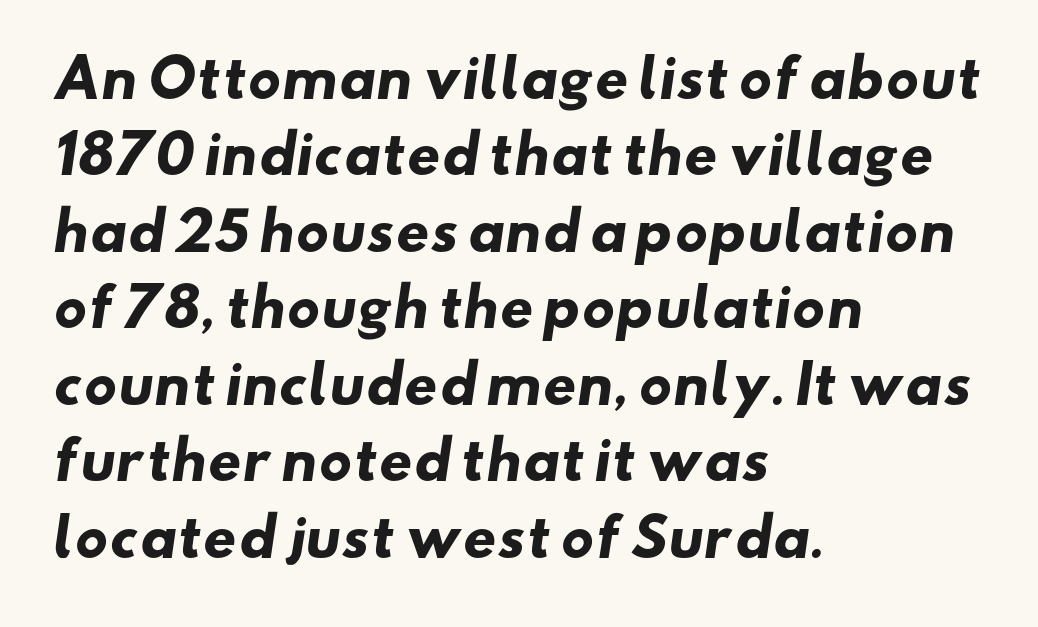
{"serif": "no", "bold": "yes", "weight": "heavy", "width": "wide", "stroke_contrast": "low", "x_height": "small", "monospaced": "no", "underline": "no", "align": "left", "line_spacing": "normal", "line_spacing_ratio": 1.47, "letter_spacing": "normal", "letter_spacing_em": 0.0, "glyph_px": 52}
